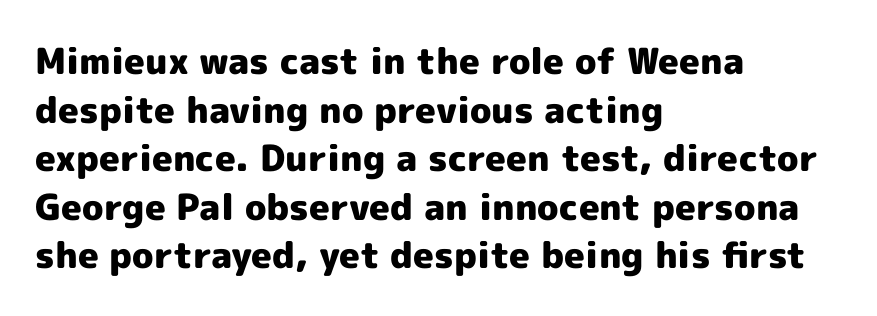
What stands out about the letter spacing? Nothing — it is the standard amount. The passage shown is not underscored anywhere. Each new line begins a customary step beneath the previous one. The rag falls on the right side of this text block. The rendering shows plain stroke endings on the letterforms — a sans-serif design.
